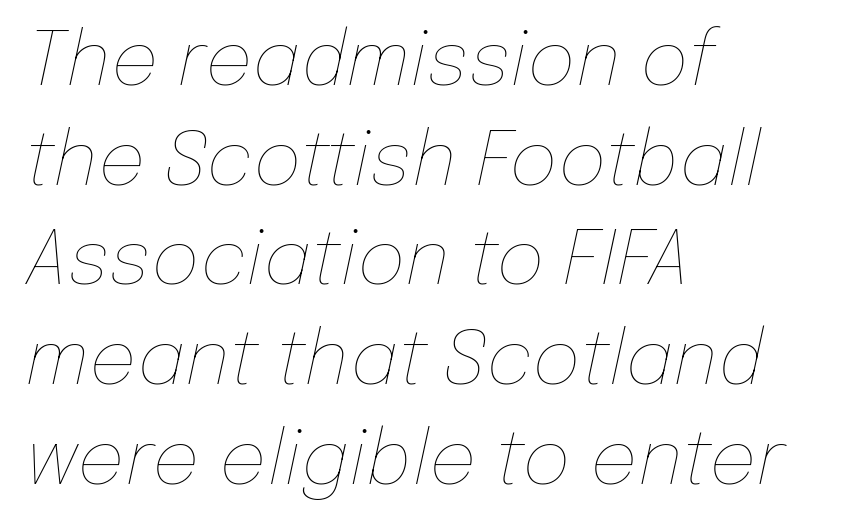
No word sits above an underline. Looking at the ascenders, they clearly lean. This rendering uses left alignment, leaving the right contour irregular. Short note: letters normally spaced.
